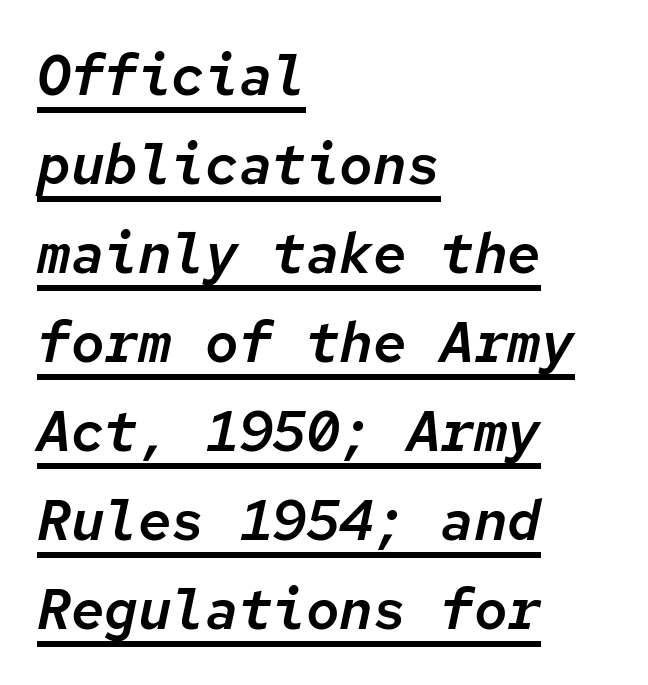
Q: Is the text italic (slanted)? A: Yes, it leans right by about 12 degrees.
Q: Is the text underlined? A: Yes.
Q: How is the paragraph aligned? A: Left-aligned.
Q: Is the spacing between letters normal or unusually wide? A: Normal.
Q: Is the spacing between lines tight, normal or loose? A: Normal.
Q: Width (condensed, normal, or wide)? A: Normal.
Q: Stroke contrast? A: Low.
Q: x-height? A: Medium.
Q: Monospaced? A: Yes.
